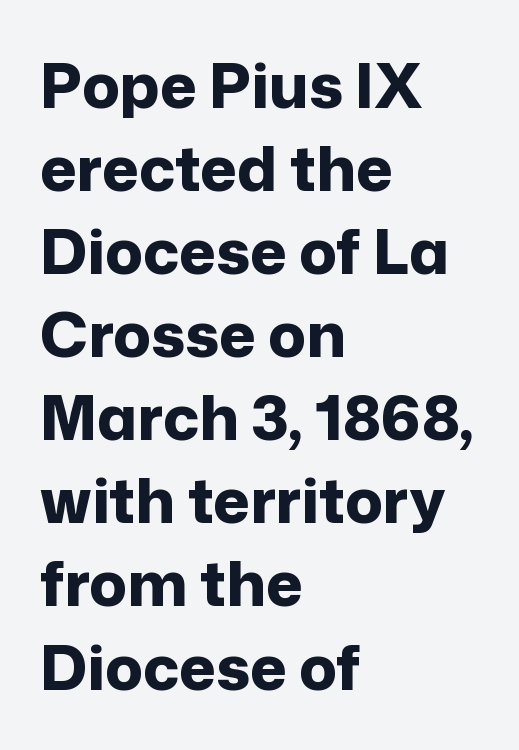
{"serif": "no", "italic": "no", "bold": "yes", "weight": "bold", "width": "normal", "stroke_contrast": "low", "x_height": "medium", "monospaced": "no", "underline": "no", "align": "left", "line_spacing": "normal", "line_spacing_ratio": 1.34, "letter_spacing": "normal", "letter_spacing_em": 0.0, "glyph_px": 62}
